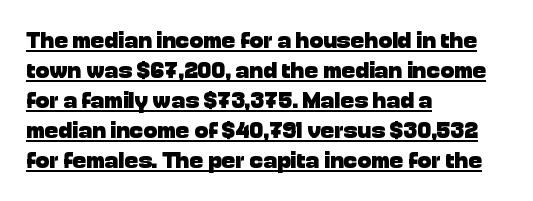
A student would call this left alignment; a typographer would say flush left, rag right. A full-strength bold gives these letters their thick strokes. This sample keeps an unexceptional amount of space between lines. Italic: no, the glyphs are upright roman. Underline: present.
